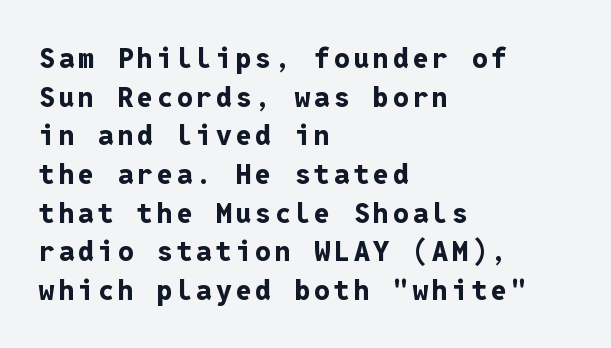
Q: Is the text bold? A: Yes.
Q: Is the text italic (slanted)? A: No, it is upright.
Q: Is the typeface a serif or a sans-serif typeface? A: Sans-serif.
Q: Is the text underlined? A: No.
Q: How is the paragraph aligned? A: Left-aligned.
Q: Is the spacing between lines tight, normal or loose? A: Normal.
Q: Width (condensed, normal, or wide)? A: Normal.
Q: Stroke contrast? A: Low.
Q: x-height? A: Medium.
Q: Monospaced? A: Yes.
